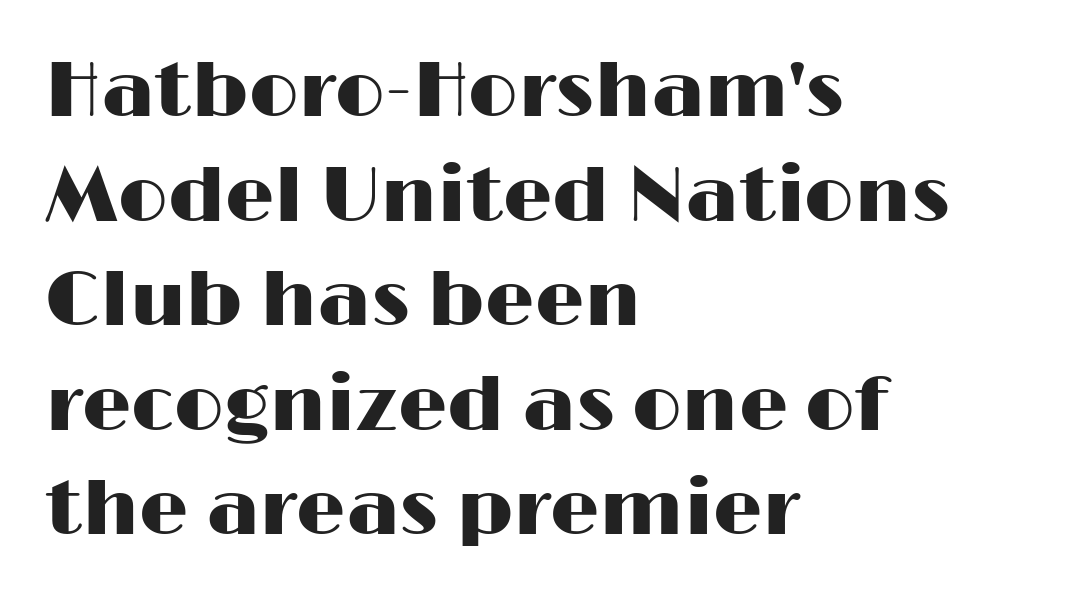
{"serif": "no", "italic": "no", "width": "wide", "stroke_contrast": "high", "x_height": "medium", "monospaced": "no", "underline": "no", "align": "left", "line_spacing": "normal", "line_spacing_ratio": 1.34, "letter_spacing": "normal", "letter_spacing_em": 0.0, "glyph_px": 78}
